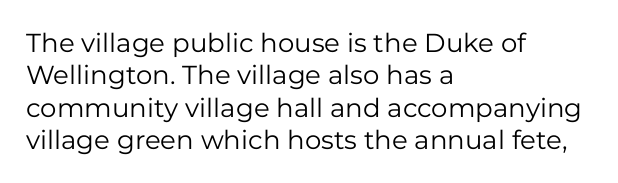
Q: Is the text bold? A: No.
Q: Is the text italic (slanted)? A: No, it is upright.
Q: Is the text underlined? A: No.
Q: How is the paragraph aligned? A: Left-aligned.
Q: Is the spacing between letters normal or unusually wide? A: Normal.
Q: Is the spacing between lines tight, normal or loose? A: Normal.
